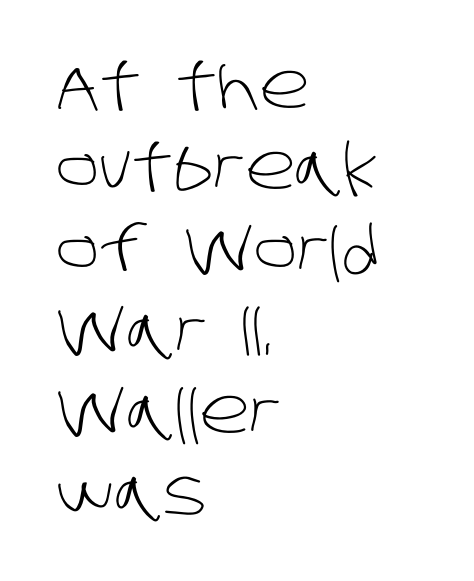
{"serif": "no", "bold": "no", "weight": "light", "width": "normal", "stroke_contrast": "low", "x_height": "large", "monospaced": "no", "underline": "no", "align": "left", "line_spacing": "normal", "line_spacing_ratio": 1.29, "letter_spacing": "normal", "letter_spacing_em": 0.0, "glyph_px": 63}
